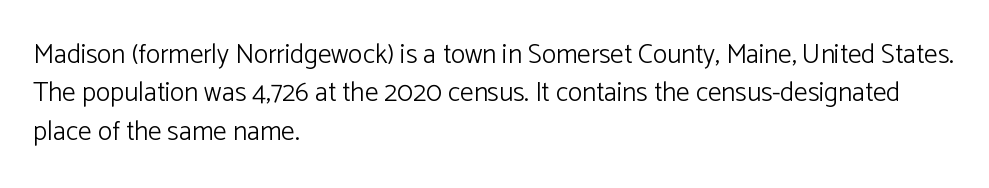
Every row of glyphs begins at an identical x-position on the left. A roman cut, with each character standing at attention. Does the leading feel generous? No, just average. The tracking reads as untouched default to a designer's eye.
